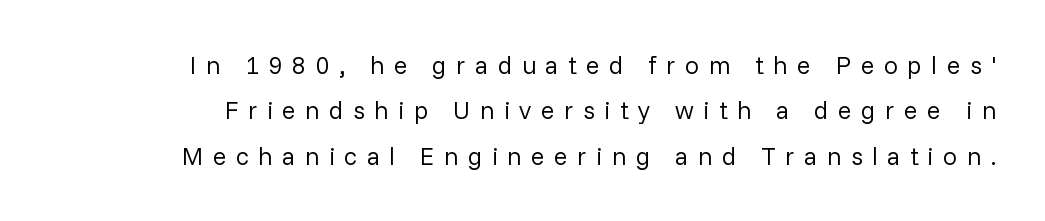
{"italic": "no", "bold": "no", "underline": "no", "line_spacing_ratio": 1.82, "letter_spacing": "wide", "letter_spacing_em": 0.38, "glyph_px": 25}
